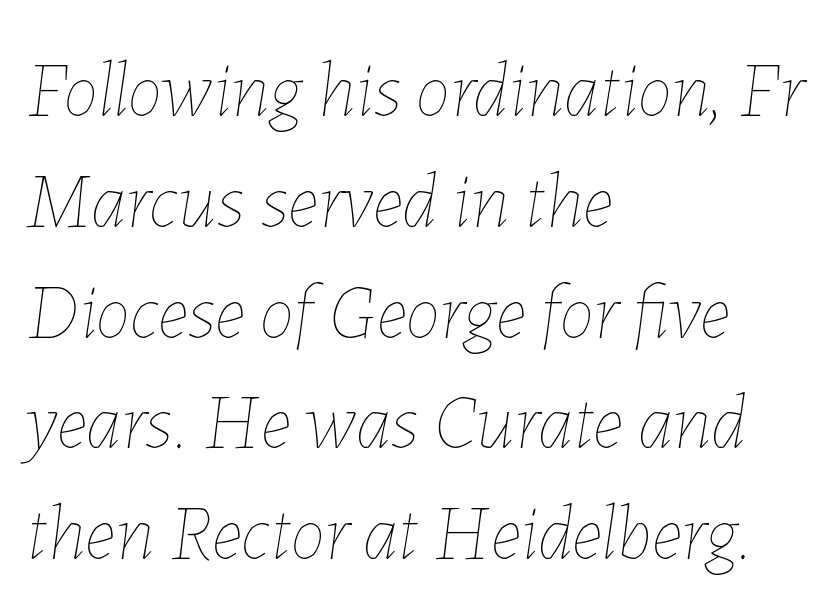
{"italic": "yes", "lean": "right", "slant_degrees": 7, "bold": "no", "weight": "thin", "width": "normal", "stroke_contrast": "low", "x_height": "medium", "monospaced": "no", "underline": "no", "align": "left", "line_spacing": "normal", "line_spacing_ratio": 1.42, "letter_spacing": "normal", "letter_spacing_em": 0.0, "glyph_px": 78}
